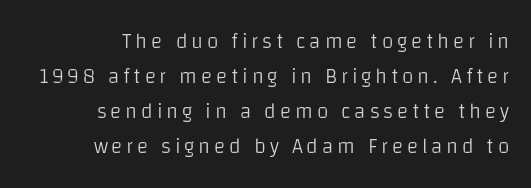
Q: Is the text bold? A: No.
Q: Is the text italic (slanted)? A: No, it is upright.
Q: Is the text underlined? A: No.
Q: How is the paragraph aligned? A: Right-aligned.
Q: Is the spacing between lines tight, normal or loose? A: Normal.
